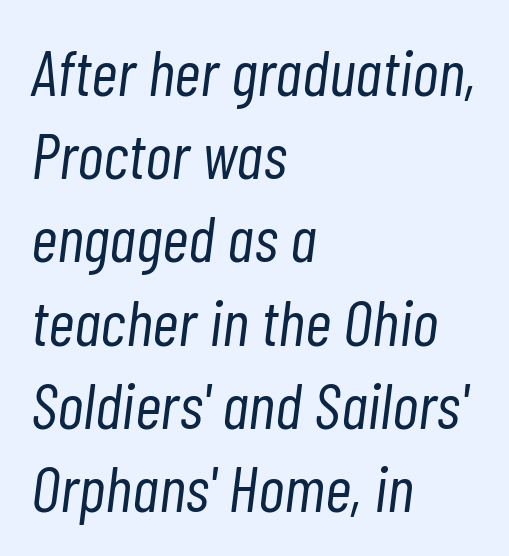
The image shows 65 px light, condensed type, italic (leaning right); set left-aligned, normal line spacing (1.28x), normal letter spacing, not underlined; low stroke contrast and a medium x-height.
